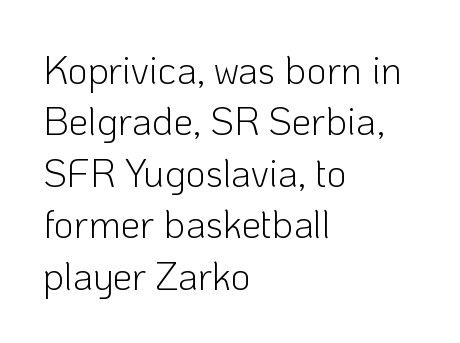
The image shows 39 px light sans-serif type, upright; set left-aligned, normal line spacing (1.32x), normal letter spacing, not underlined; low stroke contrast and a medium x-height.
